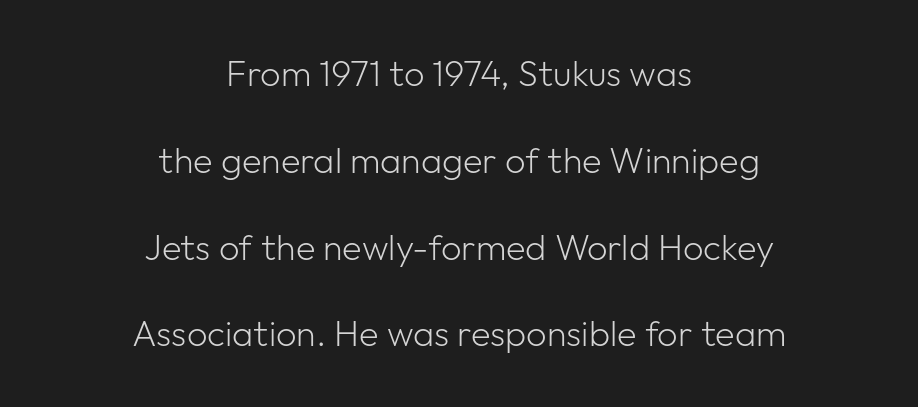
Letterform terminals end flat and unadorned throughout the passage. Character widths vary here, with narrow letters taking less room than wide ones. Baseline-to-baseline distance is far greater than the letter height. This reads as an unemphasized weight, regular at the heaviest. Any mark beneath the type? The region is blank.
